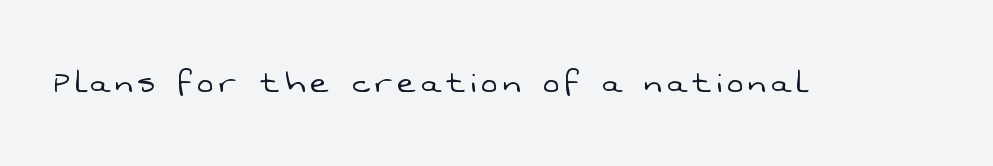
The image shows 39 px light sans-serif type; set not underlined; low stroke contrast and a medium x-height.
